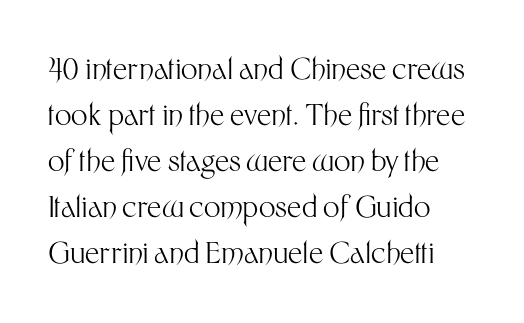
The image shows 29 px light sans-serif type, upright; set left-aligned, normal line spacing (1.59x), normal letter spacing, not underlined; medium stroke contrast and a medium x-height.
